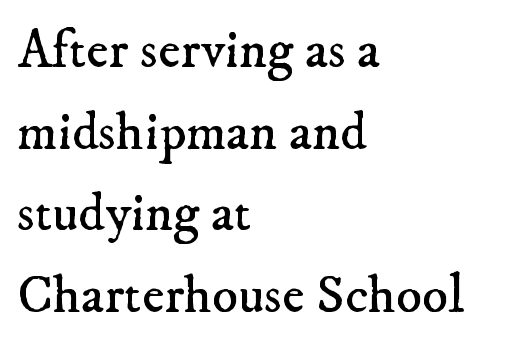
Look at the bottom of the vertical strokes: they flare into serifs here. The gaps between neighbouring characters are ordinary and unremarkable. No chunkiness to these letters — they're not bold. The typesetter chose a ragged-right arrangement here. Looks like regular typesetting: each glyph gets only the width it needs.
